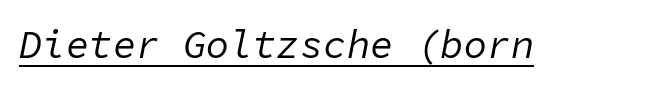
Q: Is the text bold? A: No.
Q: Is the text italic (slanted)? A: Yes, it leans right by about 11 degrees.
Q: Is the text underlined? A: Yes.
Q: Is the spacing between letters normal or unusually wide? A: Normal.
Q: Width (condensed, normal, or wide)? A: Normal.
Q: Stroke contrast? A: Low.
Q: x-height? A: Medium.
Q: Monospaced? A: Yes.
